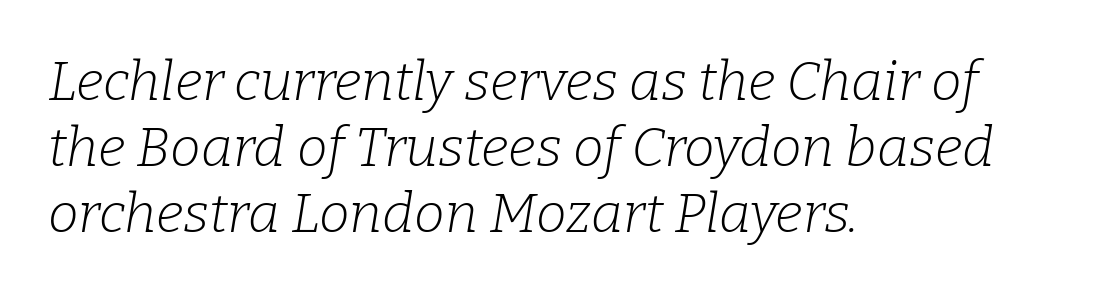
The image shows 55 px light serif type, italic (leaning right); set left-aligned, line spacing 1.2x, normal letter spacing, not underlined; low stroke contrast and a medium x-height.
